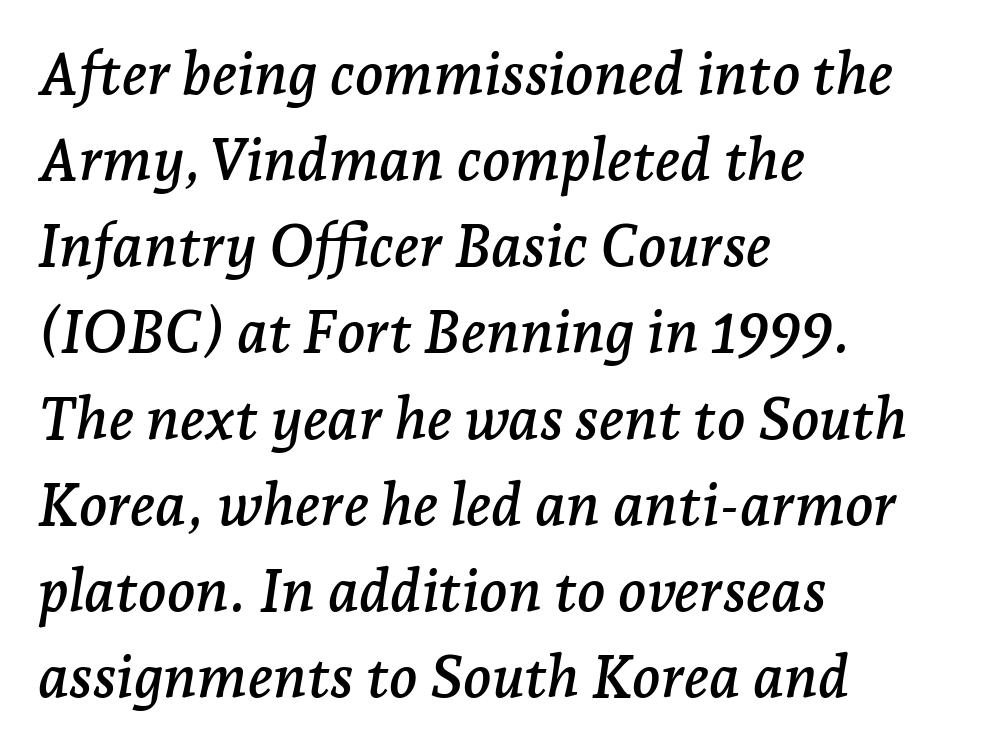
{"serif": "yes", "italic": "yes", "lean": "right", "slant_degrees": 7, "width": "normal", "stroke_contrast": "low", "x_height": "medium", "monospaced": "no", "underline": "no", "align": "left", "line_spacing": "normal", "line_spacing_ratio": 1.46, "letter_spacing": "normal", "letter_spacing_em": 0.0, "glyph_px": 59}
